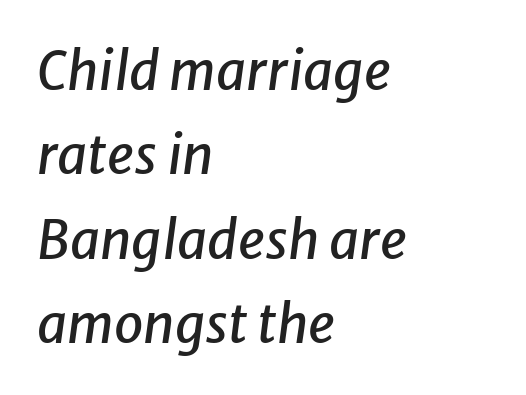
Q: Is the text italic (slanted)? A: Yes, it leans right by about 8 degrees.
Q: Is the text underlined? A: No.
Q: How is the paragraph aligned? A: Left-aligned.
Q: Is the spacing between letters normal or unusually wide? A: Normal.
Q: Is the spacing between lines tight, normal or loose? A: Normal.
Q: Width (condensed, normal, or wide)? A: Normal.
Q: Stroke contrast? A: Low.
Q: x-height? A: Medium.
Q: Monospaced? A: No.
